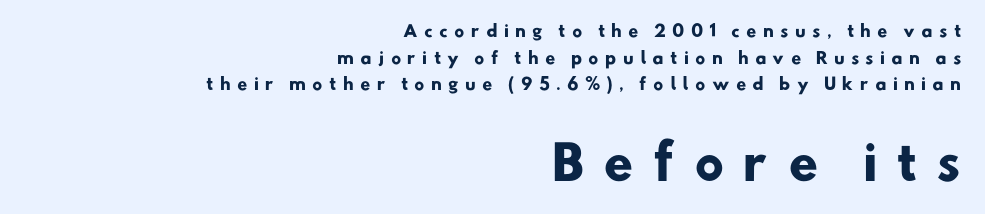
{"serif": "no", "bold": "yes", "weight": "heavy", "width": "normal", "stroke_contrast": "low", "x_height": "small", "monospaced": "no", "underline": "no", "align": "right", "line_spacing": "normal", "line_spacing_ratio": 1.67, "letter_spacing": "wide", "letter_spacing_em": 0.39, "larger_block": "second", "size_ratio": 2.94, "glyph_px": 47}
